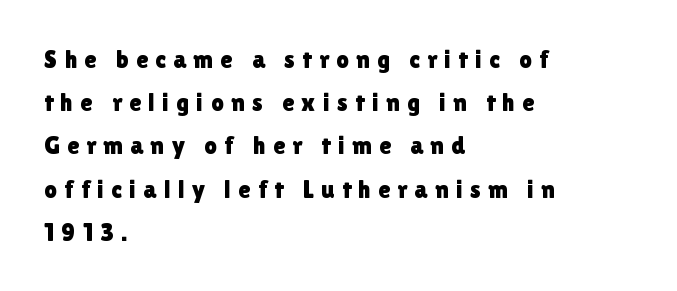
The image shows 25 px text type, upright; set left-aligned, line spacing 1.73x, unusually wide letter spacing (+0.29 em), not underlined.
